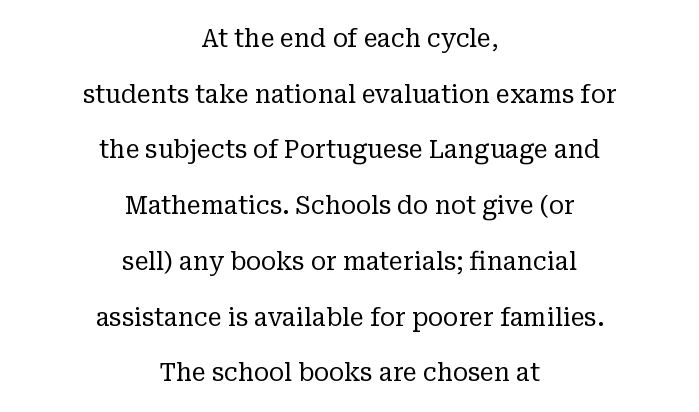
Q: Is the text bold? A: No.
Q: Is the text italic (slanted)? A: No, it is upright.
Q: Is the text underlined? A: No.
Q: How is the paragraph aligned? A: Centered.
Q: Is the spacing between letters normal or unusually wide? A: Normal.
Q: Is the spacing between lines tight, normal or loose? A: Loose.
